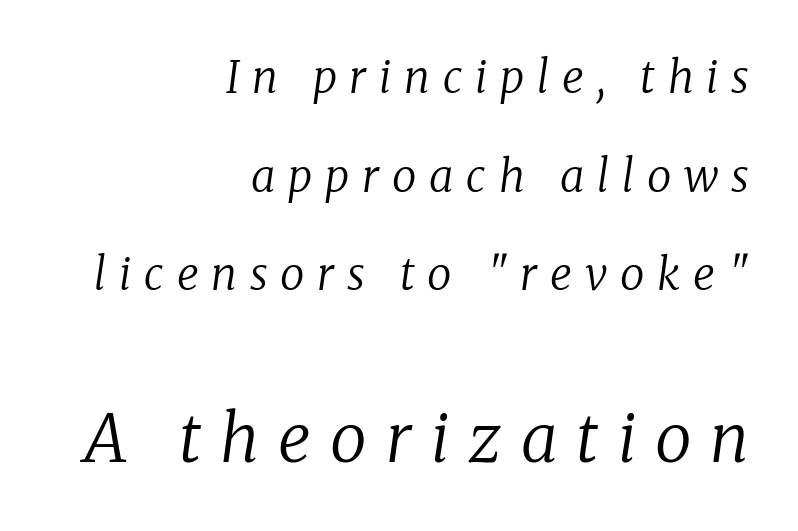
In terms of leading, this rendering errs on the spacious side. You could not count columns in this text — the font is proportionally spaced. You could only call the tracking loose — the letters float apart. The specimen omits any rule beneath the text block's lines. Heaviness? Minimal to ordinary, like unemphasized prose.
